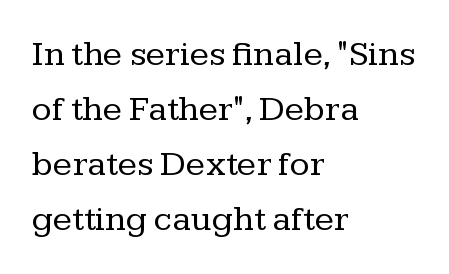
What stands out about the letter spacing? Nothing — it is the standard amount. Letterform terminals end in serifs throughout the passage. Honestly, the row spacing looks completely unremarkable. This is roman type, the default non-slanted kind. Think of a printed novel: that variable character pitch is what you see here.
